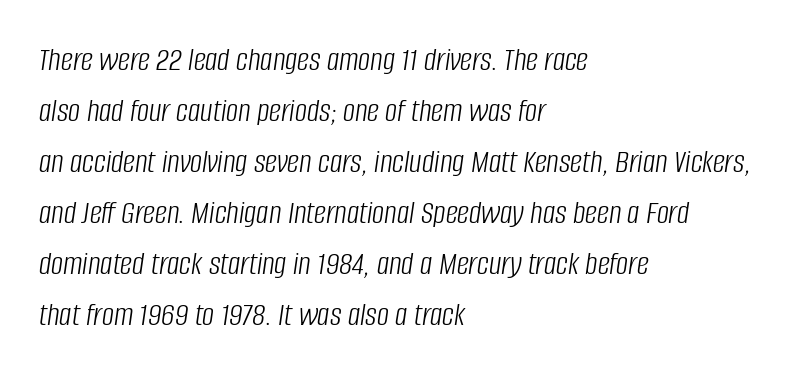
{"italic": "yes", "lean": "right", "slant_degrees": 8, "bold": "no", "weight": "light", "width": "condensed", "stroke_contrast": "low", "x_height": "large", "monospaced": "no", "underline": "no", "align": "left", "line_spacing": "normal", "line_spacing_ratio": 1.5, "letter_spacing": "normal", "letter_spacing_em": 0.0, "glyph_px": 34}
